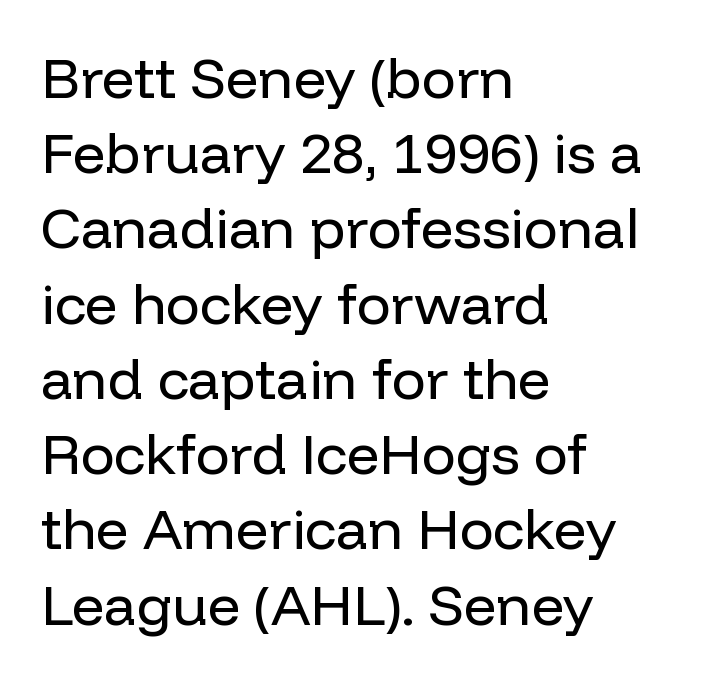
The image shows 57 px regular-weight sans-serif type, upright; set left-aligned, normal line spacing (1.32x), normal letter spacing, not underlined; low stroke contrast and a medium x-height.
